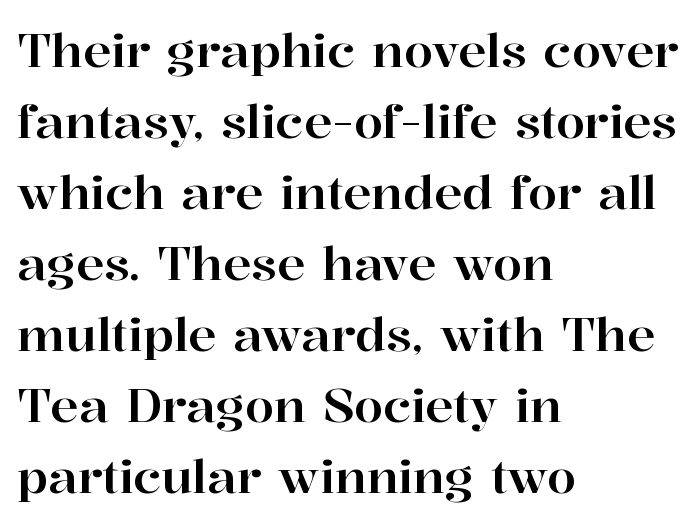
The image shows 47 px serif type, upright; set left-aligned, normal line spacing (1.51x), normal letter spacing, not underlined; high stroke contrast and a medium x-height.
